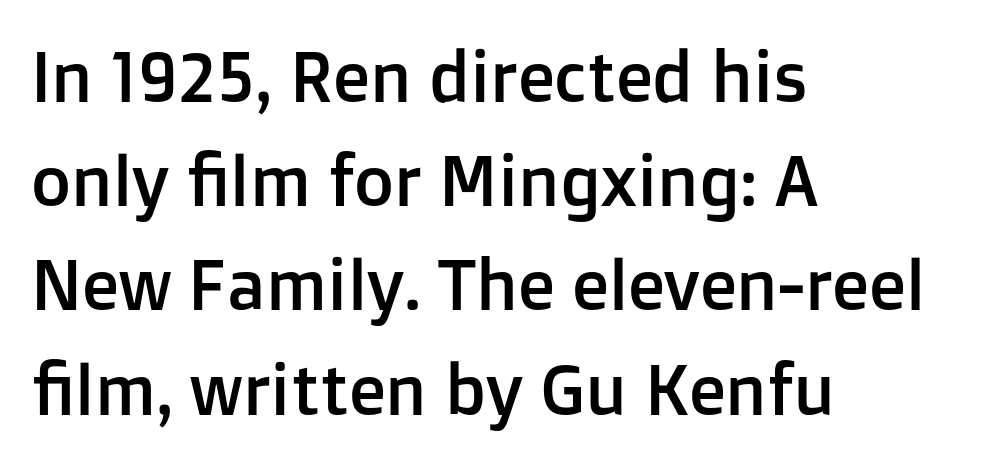
The passage shown is typed in a proportional face where columns would drift. The glyphs in this specimen are sans serif. Anything drawn beneath the words? Only blank space. Nope, not italic — everything's standing straight. The gaps between neighbouring characters are ordinary and unremarkable.
